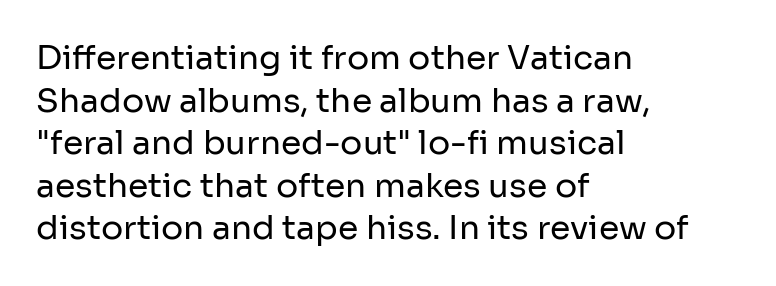
Q: Is the text bold? A: No.
Q: Is the text italic (slanted)? A: No, it is upright.
Q: Is the typeface a serif or a sans-serif typeface? A: Sans-serif.
Q: Is the text underlined? A: No.
Q: How is the paragraph aligned? A: Left-aligned.
Q: Is the spacing between letters normal or unusually wide? A: Normal.
Q: Is the spacing between lines tight, normal or loose? A: Normal.
Q: Width (condensed, normal, or wide)? A: Normal.
Q: Stroke contrast? A: Low.
Q: x-height? A: Medium.
Q: Monospaced? A: No.
